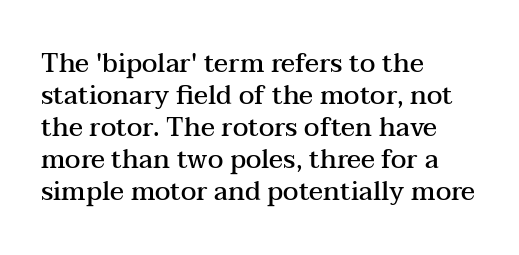
{"italic": "no", "bold": "semi", "underline": "no", "align": "left", "line_spacing_ratio": 1.23, "letter_spacing": "normal", "letter_spacing_em": 0.0, "glyph_px": 26}
